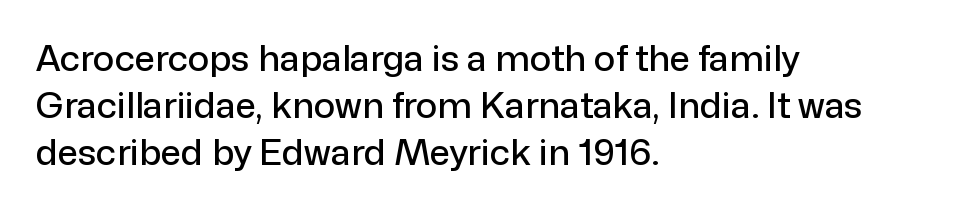
{"serif": "no", "italic": "no", "width": "normal", "stroke_contrast": "low", "x_height": "medium", "monospaced": "no", "underline": "no", "align": "left", "line_spacing": "normal", "line_spacing_ratio": 1.3, "letter_spacing": "normal", "letter_spacing_em": 0.0, "glyph_px": 36}
